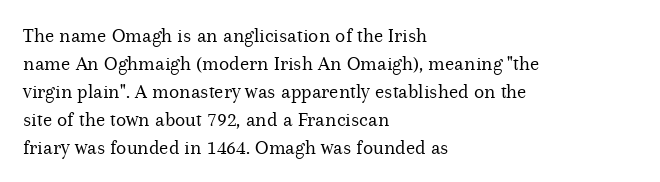
The image shows 21 px text type, upright; set left-aligned, normal line spacing (1.33x), normal letter spacing, not underlined.
